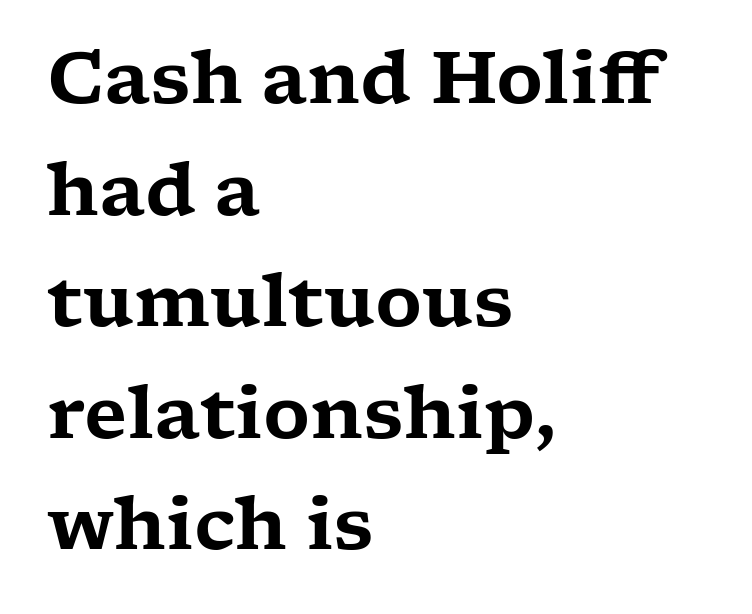
Horizontal bands of white between lines are of average thickness. These lines are rendered in a variable-pitch font. There is no visible air inserted between adjacent glyphs. Posture: vertical. Type without underlining.
